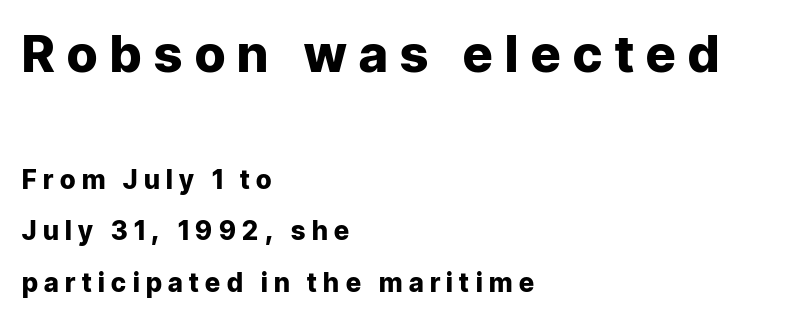
When letters stand straight like this, we call the style roman or upright. Notice the wide empty band between every row — that's loose leading. The letters in the upper block stand taller than those in the block below. The typeface chosen for these lines omits serifs. The paragraph has a hard left edge and a soft right edge. The face used here is proportionally spaced, like ordinary book or web type.
